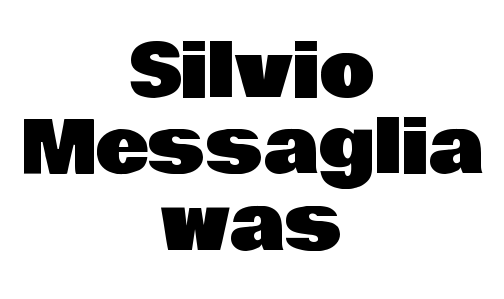
The image shows 72 px sans-serif type, upright; set centered, tight line spacing (1.06x), normal letter spacing, not underlined; low stroke contrast and a large x-height.
